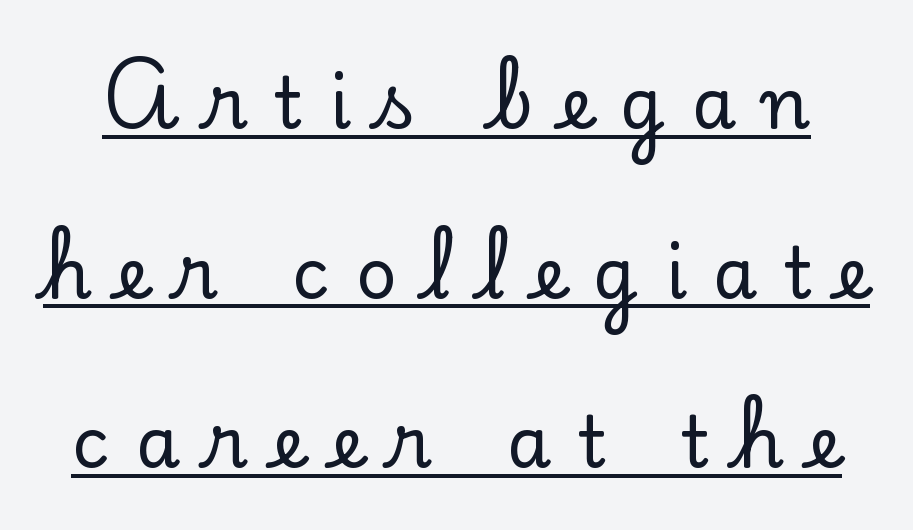
Q: Is the text italic (slanted)? A: No, it is upright.
Q: Is the typeface a serif or a sans-serif typeface? A: Serif.
Q: Is the text underlined? A: Yes.
Q: Is the spacing between letters normal or unusually wide? A: Unusually wide.
Q: Is the spacing between lines tight, normal or loose? A: Loose.
Q: Width (condensed, normal, or wide)? A: Normal.
Q: Stroke contrast? A: Low.
Q: x-height? A: Small.
Q: Monospaced? A: No.
